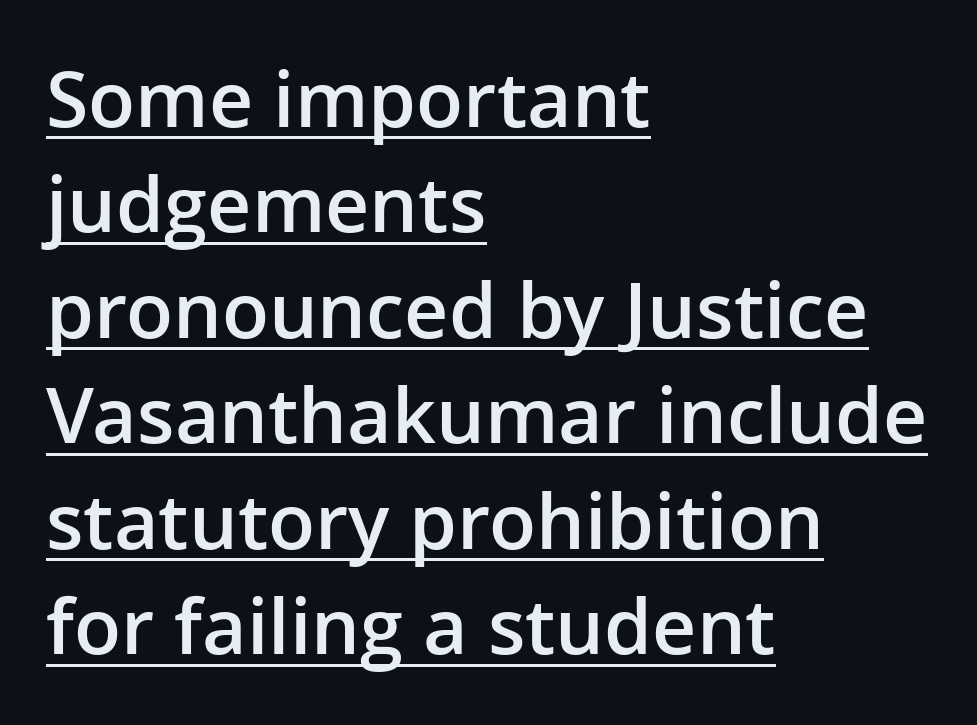
The image shows 77 px semibold sans-serif type, upright; set left-aligned, normal line spacing (1.37x), normal letter spacing, underlined; low stroke contrast and a medium x-height.
